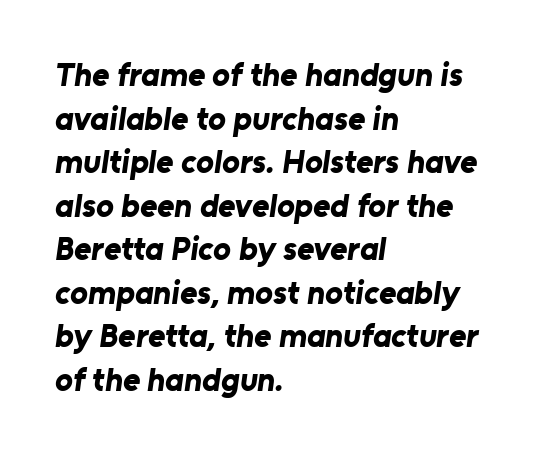
The image shows 33 px bold sans-serif type; set left-aligned, normal line spacing (1.32x), normal letter spacing, not underlined; low stroke contrast and a medium x-height.
